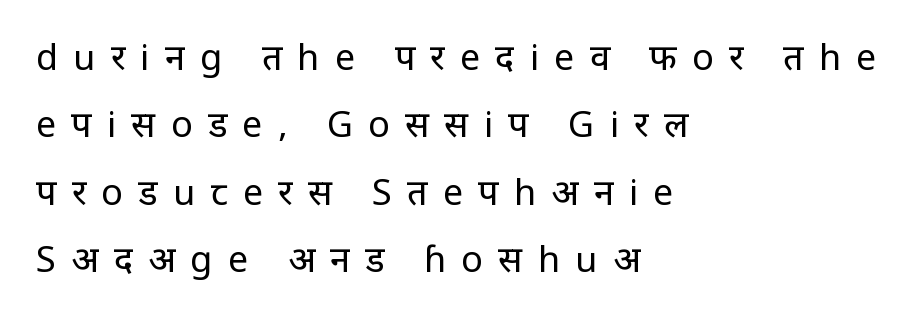
The image shows 36 px regular-weight, condensed sans-serif type, upright; set left-aligned, line spacing 1.87x, unusually wide letter spacing (+0.42 em), not underlined; low stroke contrast and a large x-height.
